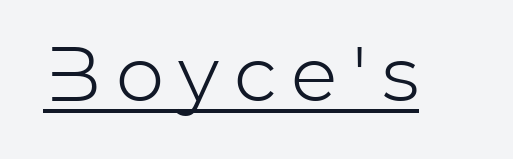
{"serif": "no", "italic": "no", "bold": "no", "weight": "light", "width": "normal", "stroke_contrast": "low", "x_height": "medium", "monospaced": "no", "underline": "yes", "glyph_px": 77}
